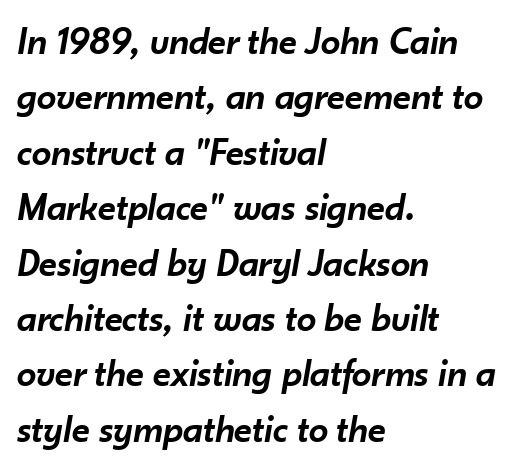
Designer's note — italics engaged. A typesetter would call this proportional, since set widths differ per character. The rendering anchors every line to the left-hand side. Evenly set lines give the paragraph a standard silhouette.
